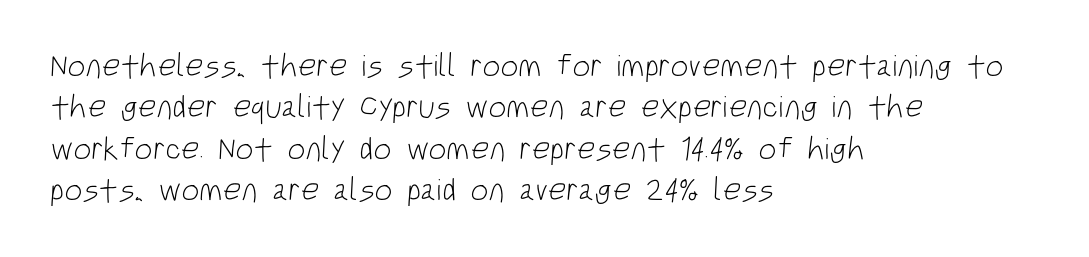
The leading is moderate, giving the passage an even texture. What stands out about the letter spacing? Nothing — it is the standard amount. These lines are composed in type without serifs. Visually the block forms a straight wall on the left and a jagged coastline on the right. Character widths vary here, with narrow letters taking less room than wide ones. Stems here are at most as thick as an everyday book face.
